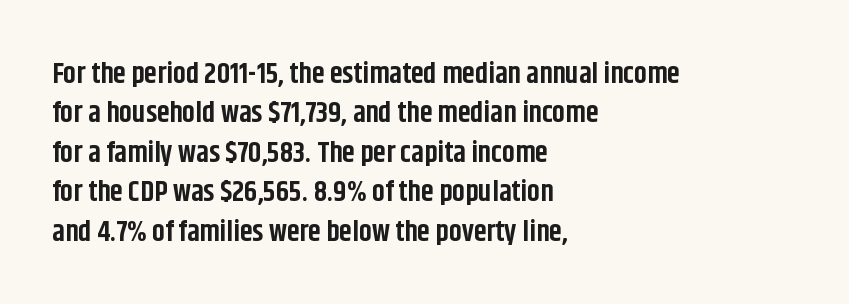
Q: Is the text bold? A: Yes.
Q: Is the text italic (slanted)? A: No, it is upright.
Q: Is the typeface a serif or a sans-serif typeface? A: Sans-serif.
Q: Is the text underlined? A: No.
Q: How is the paragraph aligned? A: Left-aligned.
Q: Is the spacing between letters normal or unusually wide? A: Normal.
Q: Is the spacing between lines tight, normal or loose? A: Normal.
Q: Width (condensed, normal, or wide)? A: Condensed.
Q: Stroke contrast? A: Low.
Q: x-height? A: Large.
Q: Monospaced? A: No.
